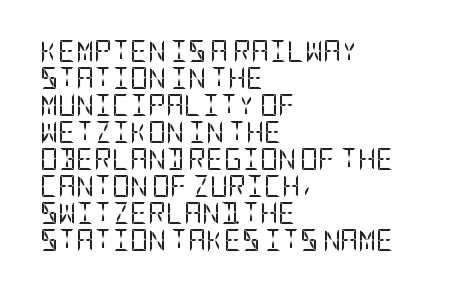
Beneath every word, the page is bare. The lettering holds an erect, upright posture throughout. Caption: face not bold, strokes unweighted. The gaps between neighbouring characters are ordinary and unremarkable.
